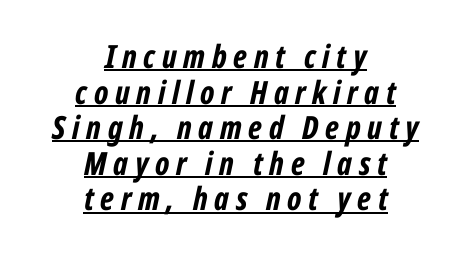
{"italic": "yes", "lean": "right", "slant_degrees": 12, "bold": "yes", "weight": "bold", "width": "condensed", "stroke_contrast": "low", "x_height": "medium", "monospaced": "no", "underline": "yes", "align": "center", "line_spacing": "tight", "line_spacing_ratio": 1.11, "letter_spacing": "wide", "letter_spacing_em": 0.21, "glyph_px": 32}
